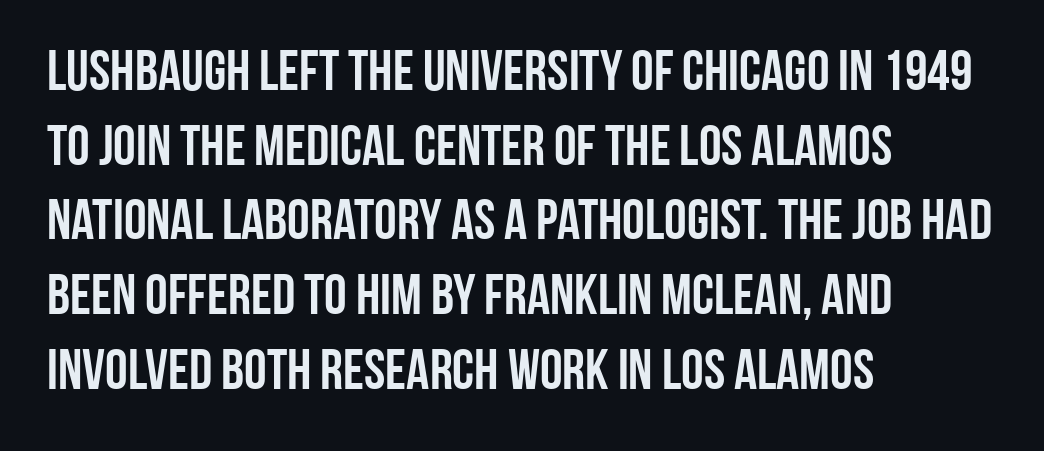
The image shows 57 px condensed sans-serif type, upright; set left-aligned, normal line spacing (1.31x), normal letter spacing, not underlined; low stroke contrast and a large x-height.
